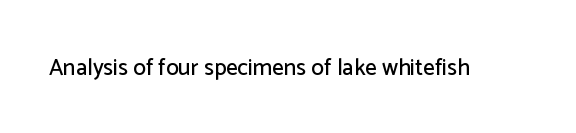
The image shows 23 px text type, upright; set normal letter spacing, not underlined.
